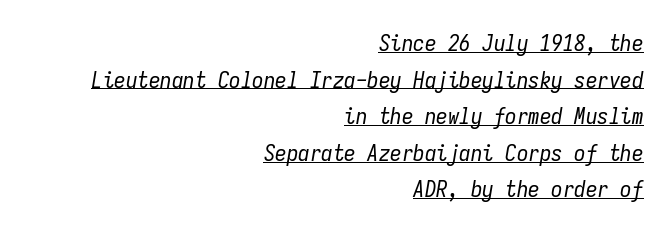
Q: Is the text bold? A: No.
Q: Is the text italic (slanted)? A: Yes, it leans right by about 9 degrees.
Q: Is the text underlined? A: Yes.
Q: How is the paragraph aligned? A: Right-aligned.
Q: Is the spacing between letters normal or unusually wide? A: Normal.
Q: Is the spacing between lines tight, normal or loose? A: Normal.
